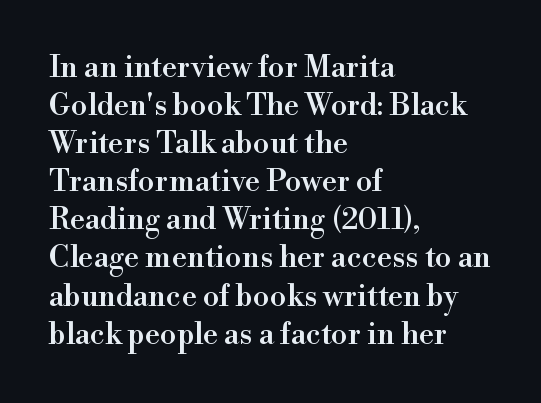
Are there feet on the stems? There are — it's a serif. Looks like regular typesetting: each glyph gets only the width it needs. One glance says typical: line gaps are just what's usual. You can tell it's not italic because the verticals are truly vertical. Casual observation: everything's shoved over to the left. Unmarked baselines from the first word to the last.
